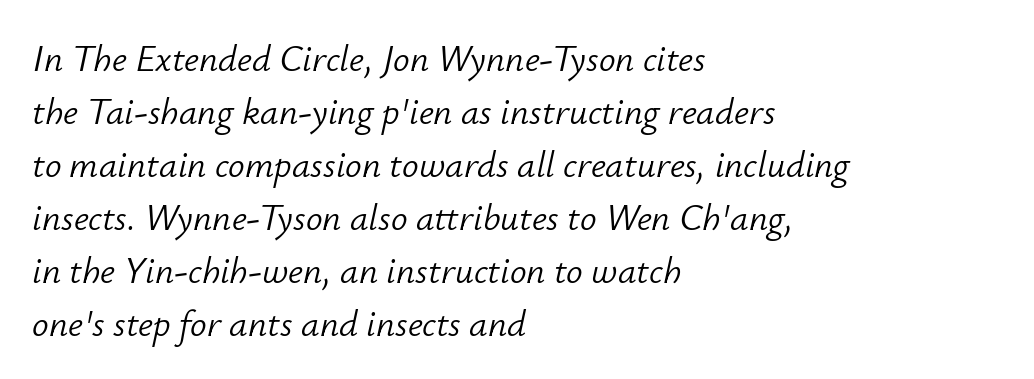
The image shows 37 px light type, italic (leaning right); set left-aligned, normal line spacing (1.43x), normal letter spacing, not underlined; low stroke contrast and a small x-height.
